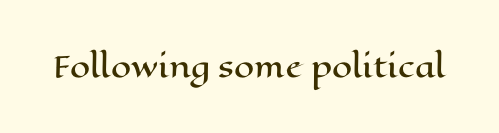
{"italic": "no", "width": "wide", "stroke_contrast": "high", "x_height": "medium", "monospaced": "no", "underline": "no", "letter_spacing": "normal", "letter_spacing_em": 0.0, "glyph_px": 29}
